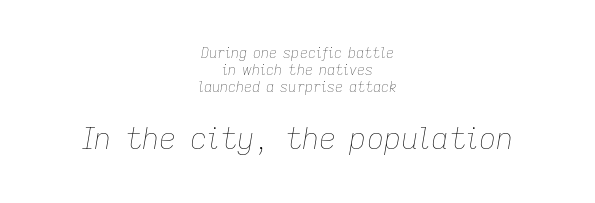
Q: Is the text bold? A: No.
Q: Is the text italic (slanted)? A: Yes, it leans right by about 9 degrees.
Q: Is the text underlined? A: No.
Q: How is the paragraph aligned? A: Centered.
Q: Is the spacing between letters normal or unusually wide? A: Normal.
Q: Which block of text is set in a larger size, the first (top) or the second (bottom)? A: The second (bottom) one.
Q: Width (condensed, normal, or wide)? A: Normal.
Q: Stroke contrast? A: Low.
Q: x-height? A: Medium.
Q: Monospaced? A: No.
